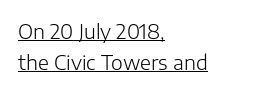
Q: Is the text bold? A: No.
Q: Is the text italic (slanted)? A: No, it is upright.
Q: Is the text underlined? A: Yes.
Q: How is the paragraph aligned? A: Left-aligned.
Q: Is the spacing between letters normal or unusually wide? A: Normal.
Q: Is the spacing between lines tight, normal or loose? A: Normal.
